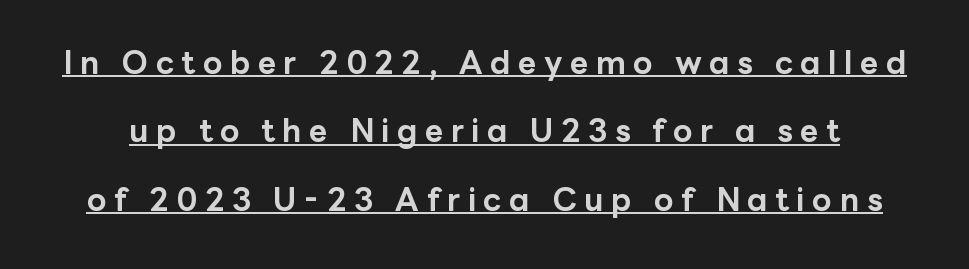
Q: Is the text bold? A: Yes.
Q: Is the text italic (slanted)? A: No, it is upright.
Q: Is the typeface a serif or a sans-serif typeface? A: Sans-serif.
Q: Is the text underlined? A: Yes.
Q: Is the spacing between letters normal or unusually wide? A: Unusually wide.
Q: Is the spacing between lines tight, normal or loose? A: Loose.
Q: Width (condensed, normal, or wide)? A: Normal.
Q: Stroke contrast? A: Low.
Q: x-height? A: Medium.
Q: Monospaced? A: No.
